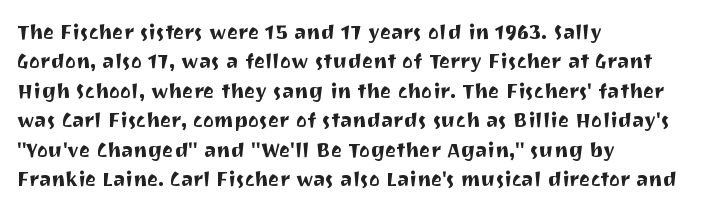
The image shows 21 px text type, upright; set left-aligned, normal line spacing (1.4x), normal letter spacing, not underlined.
